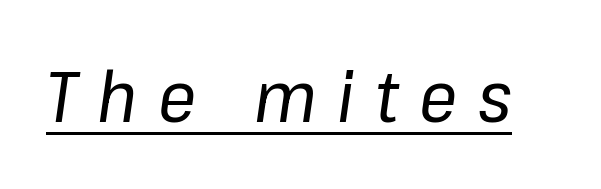
Think of a printed novel: that variable character pitch is what you see here. Every character sits at an angle, as italics do. Weight: in the light-to-regular range. You could only call the tracking loose — the letters float apart. Every word sits above its own underline.
